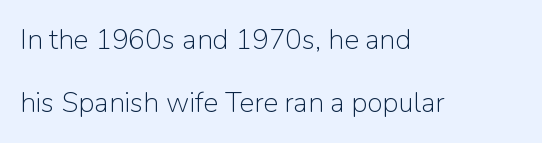
Q: Is the text bold? A: No.
Q: Is the text italic (slanted)? A: No, it is upright.
Q: Is the typeface a serif or a sans-serif typeface? A: Sans-serif.
Q: Is the text underlined? A: No.
Q: How is the paragraph aligned? A: Left-aligned.
Q: Is the spacing between letters normal or unusually wide? A: Normal.
Q: Is the spacing between lines tight, normal or loose? A: Loose.
Q: Width (condensed, normal, or wide)? A: Normal.
Q: Stroke contrast? A: Low.
Q: x-height? A: Medium.
Q: Monospaced? A: No.
